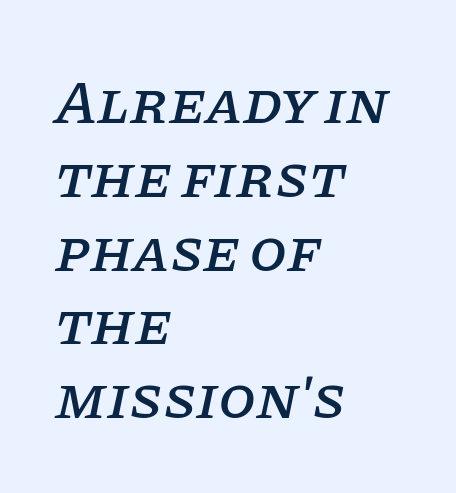
{"serif": "yes", "italic": "yes", "lean": "right", "slant_degrees": 11, "width": "normal", "stroke_contrast": "low", "x_height": "large", "monospaced": "no", "underline": "no", "align": "left", "line_spacing_ratio": 1.21, "letter_spacing": "normal", "letter_spacing_em": 0.0, "glyph_px": 61}
